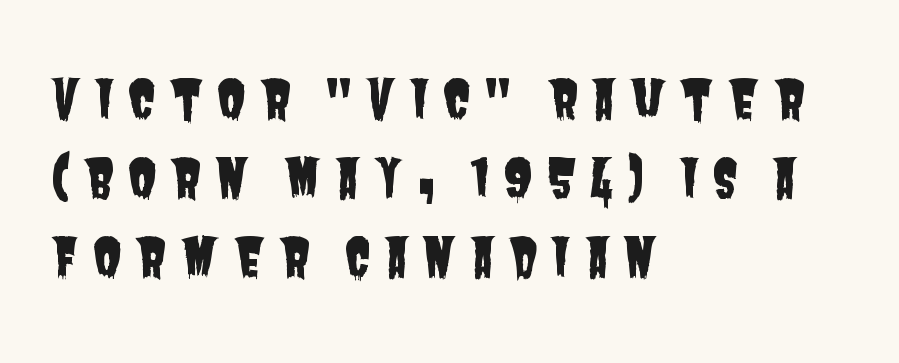
The image shows 52 px condensed sans-serif type; set left-aligned, normal line spacing (1.52x), unusually wide letter spacing (+0.25 em), not underlined; low stroke contrast and a large x-height.
